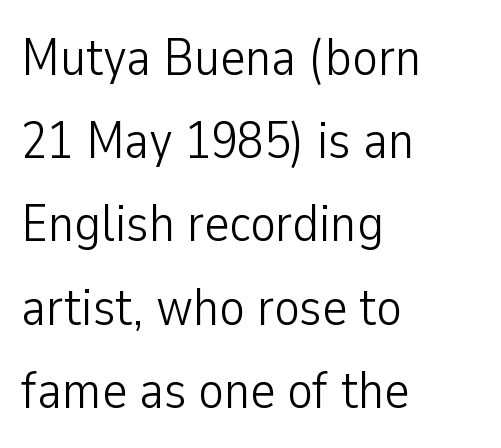
Each letter keeps its own natural width here, so spacing adapts to shape. Standard letterfit; no display-style spreading of the glyphs. Nobody drew a line under any word here. Does the type have serifs? No, each stem ends abruptly. This sample uses an upright cut, with every glyph sitting square on the baseline.
